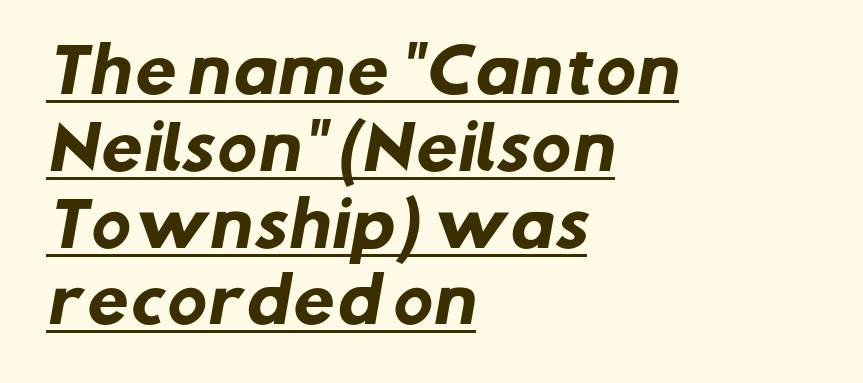
Q: Is the text bold? A: Yes.
Q: Is the typeface a serif or a sans-serif typeface? A: Sans-serif.
Q: Is the text underlined? A: Yes.
Q: How is the paragraph aligned? A: Left-aligned.
Q: Is the spacing between letters normal or unusually wide? A: Normal.
Q: Is the spacing between lines tight, normal or loose? A: Normal.
Q: Width (condensed, normal, or wide)? A: Normal.
Q: Stroke contrast? A: Low.
Q: x-height? A: Medium.
Q: Monospaced? A: No.
